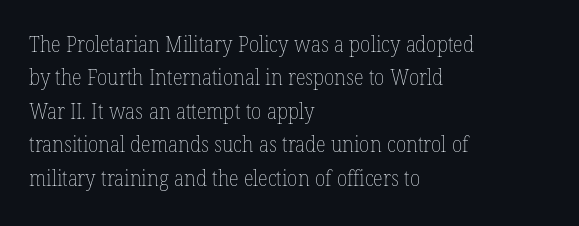
Check under the words: just untouched page. This sample uses plain, unmodified letter spacing. The compositor pushed each line to the left boundary. Nothing heavy about these letters — not bold at all.
